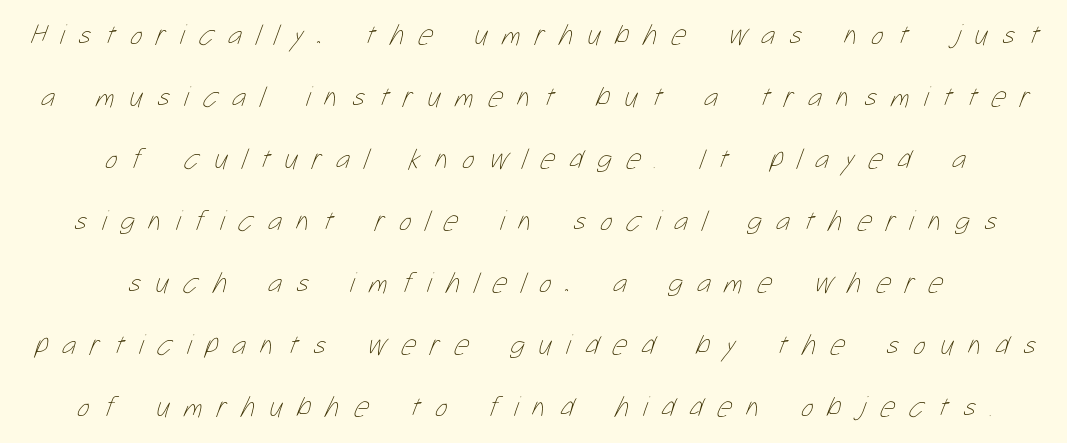
{"bold": "no", "weight": "thin", "width": "condensed", "stroke_contrast": "low", "x_height": "medium", "monospaced": "no", "underline": "no", "align": "center", "line_spacing": "loose", "line_spacing_ratio": 2.14, "letter_spacing": "wide", "letter_spacing_em": 0.49, "glyph_px": 29}
